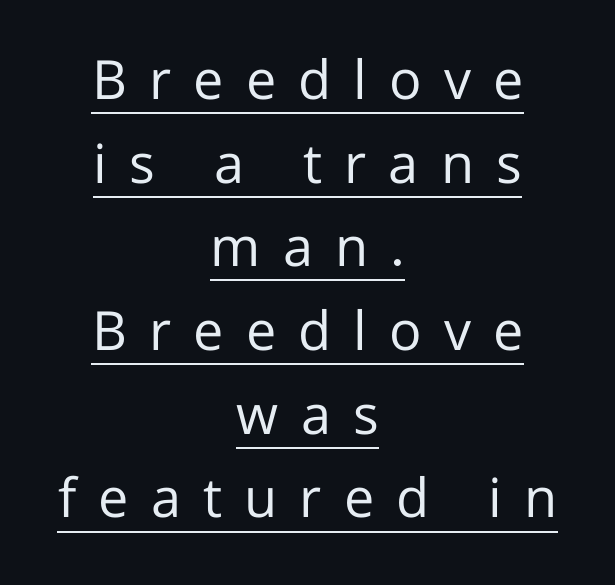
Q: Is the text bold? A: No.
Q: Is the text italic (slanted)? A: No, it is upright.
Q: Is the typeface a serif or a sans-serif typeface? A: Sans-serif.
Q: Is the text underlined? A: Yes.
Q: How is the paragraph aligned? A: Centered.
Q: Is the spacing between letters normal or unusually wide? A: Unusually wide.
Q: Is the spacing between lines tight, normal or loose? A: Normal.
Q: Width (condensed, normal, or wide)? A: Normal.
Q: Stroke contrast? A: Low.
Q: x-height? A: Medium.
Q: Monospaced? A: No.
